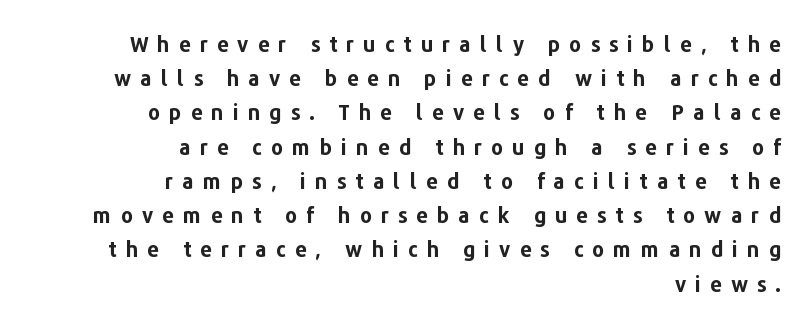
{"italic": "no", "bold": "yes", "underline": "no", "align": "right", "line_spacing": "normal", "line_spacing_ratio": 1.63, "letter_spacing": "wide", "letter_spacing_em": 0.43, "glyph_px": 21}
